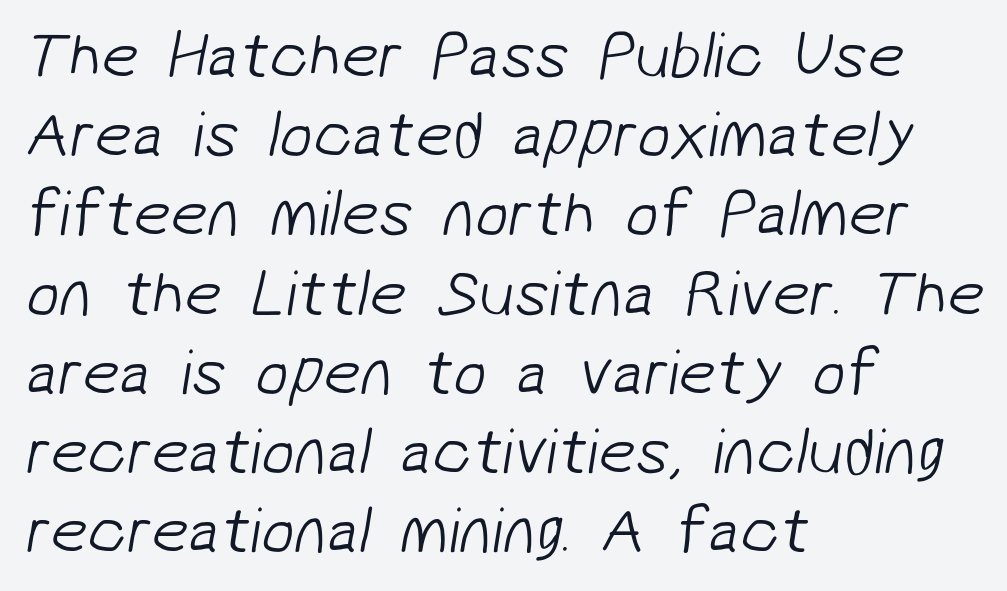
Q: Is the text bold? A: No.
Q: Is the typeface a serif or a sans-serif typeface? A: Sans-serif.
Q: Is the text underlined? A: No.
Q: How is the paragraph aligned? A: Left-aligned.
Q: Is the spacing between letters normal or unusually wide? A: Normal.
Q: Width (condensed, normal, or wide)? A: Normal.
Q: Stroke contrast? A: Low.
Q: x-height? A: Medium.
Q: Monospaced? A: No.
